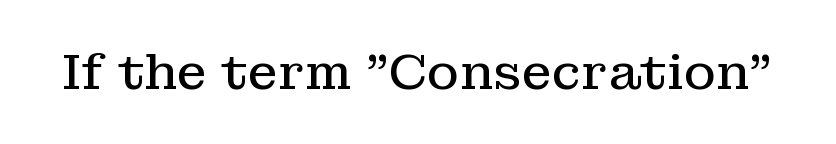
Q: Is the text bold? A: No.
Q: Is the text italic (slanted)? A: No, it is upright.
Q: Is the typeface a serif or a sans-serif typeface? A: Serif.
Q: Is the text underlined? A: No.
Q: Is the spacing between letters normal or unusually wide? A: Normal.
Q: Width (condensed, normal, or wide)? A: Normal.
Q: Stroke contrast? A: Low.
Q: x-height? A: Medium.
Q: Monospaced? A: No.
